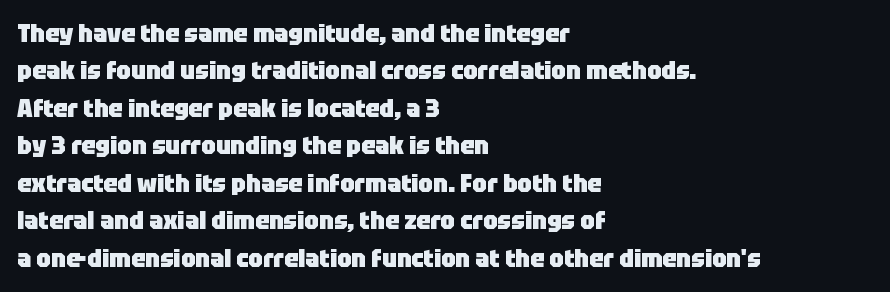
Baseline-to-baseline distance is the conventional proportion of letter height. The typesetter chose a ragged-right arrangement here. The zone under the glyphs is completely vacant. Typesetter's note: full bold, strokes at maximum text heaviness. In terms of posture, this sample is upright. The horizontal fit of the characters is conventional and even.
